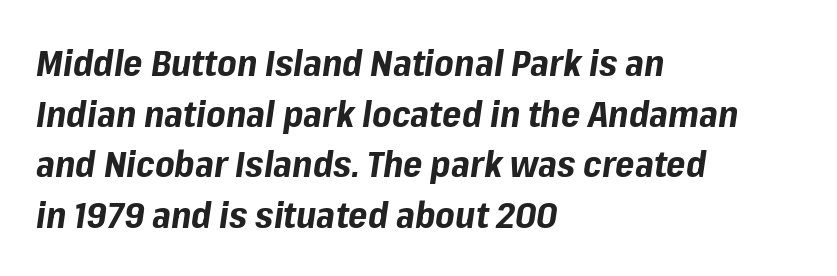
The image shows 37 px bold type, italic (leaning right); set left-aligned, normal line spacing (1.37x), normal letter spacing, not underlined; low stroke contrast and a medium x-height.
